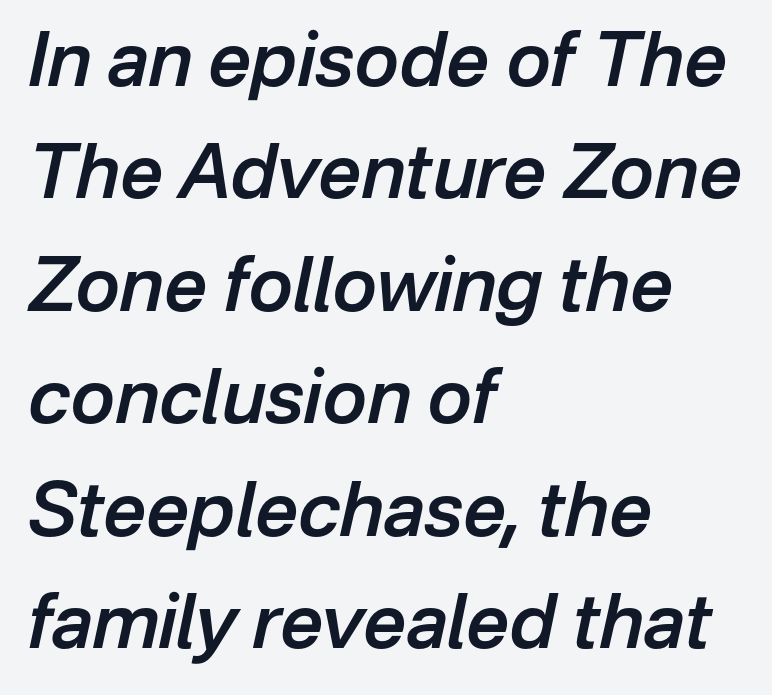
The image shows 75 px semibold type, italic (leaning right); set left-aligned, normal line spacing (1.5x), normal letter spacing, not underlined; low stroke contrast and a medium x-height.
